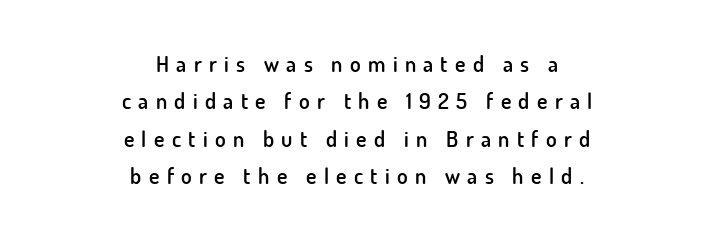
Q: Is the text bold? A: Semi-bold.
Q: Is the text italic (slanted)? A: No, it is upright.
Q: Is the text underlined? A: No.
Q: How is the paragraph aligned? A: Centered.
Q: Is the spacing between letters normal or unusually wide? A: Unusually wide.
Q: Is the spacing between lines tight, normal or loose? A: Normal.
